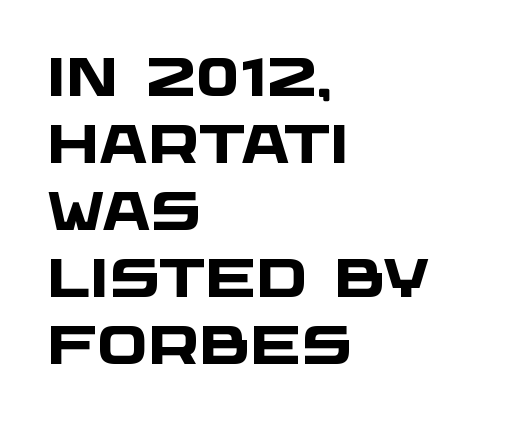
The image shows 54 px heavy, wide sans-serif type; set left-aligned, line spacing 1.24x, normal letter spacing, not underlined; low stroke contrast and a large x-height.
